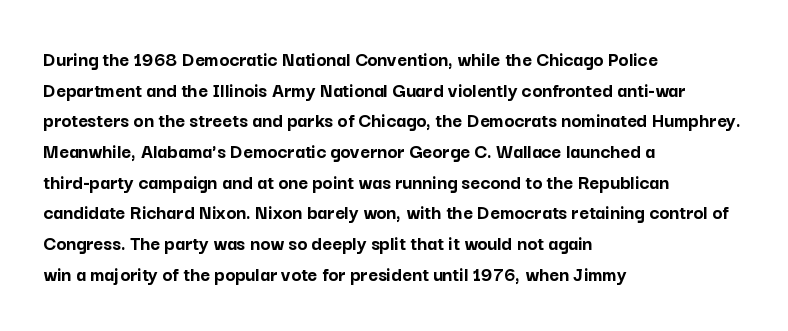
Glyph-to-glyph distance matches everyday printed text. If you drew a line through each stem, it would be perfectly vertical. Horizontal bands of white between lines are of average thickness. Type without underlining. The glyphs have the mass of a bold cut.
